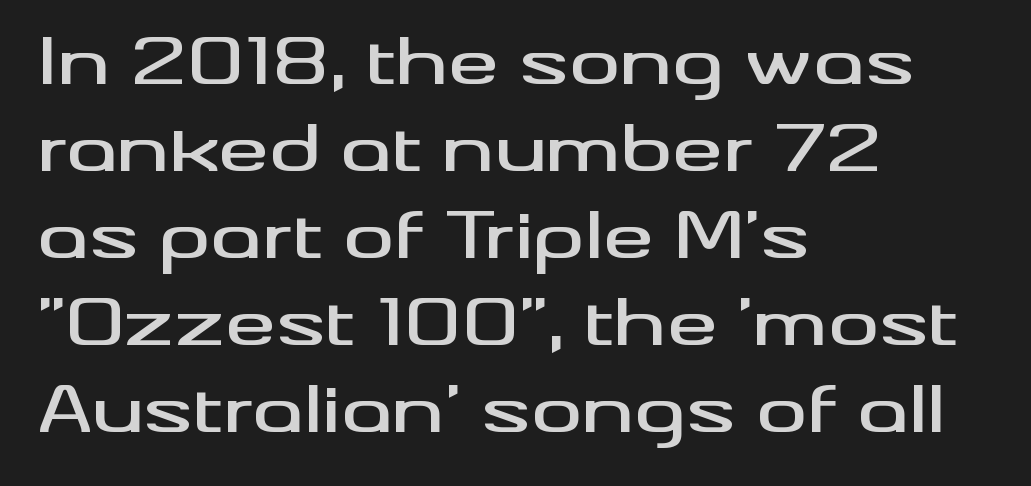
The image shows 63 px wide sans-serif type, upright; set left-aligned, normal line spacing (1.38x), normal letter spacing, not underlined; medium stroke contrast and a small x-height.
